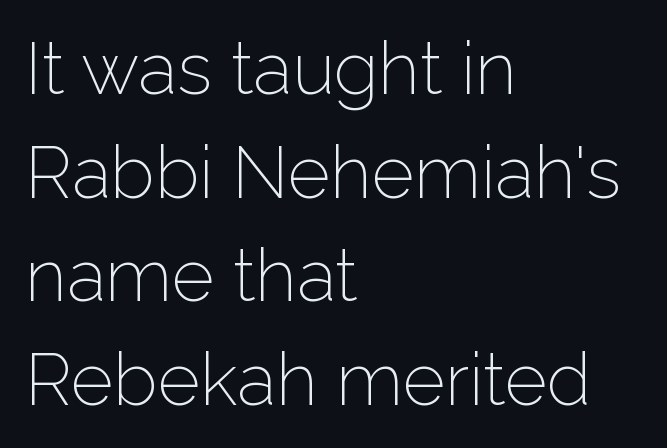
The image shows 73 px light sans-serif type, upright; set left-aligned, normal line spacing (1.42x), normal letter spacing, not underlined; low stroke contrast and a medium x-height.
